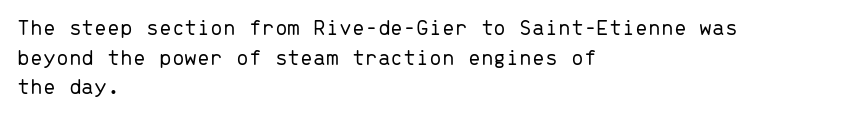
The lines sit at an ordinary, default distance from one another. The rag falls on the right side of this text block. The characters are drawn with everyday or finer stroke widths. Descender tails drop into unmarked territory.
